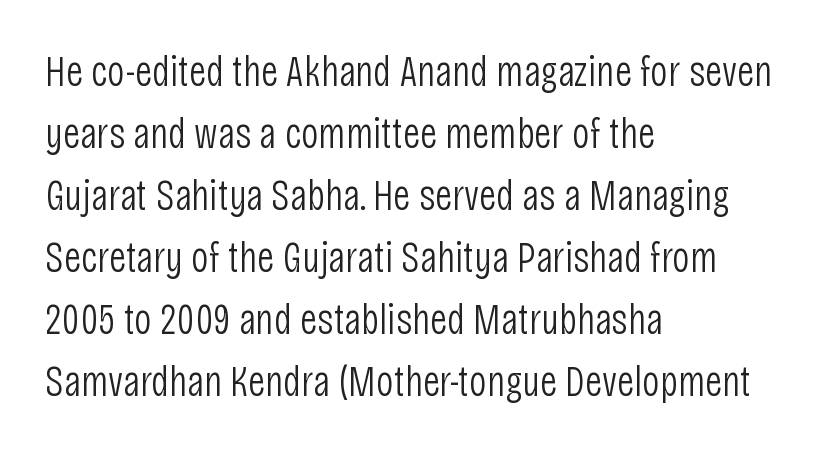
Regarding leading, the lines here are spaced in the standard way. No extra ink here — the face is not bold. Style check: upright. Font category for this specimen: sans-serif. What stands out about the letter spacing? Nothing — it is the standard amount.
